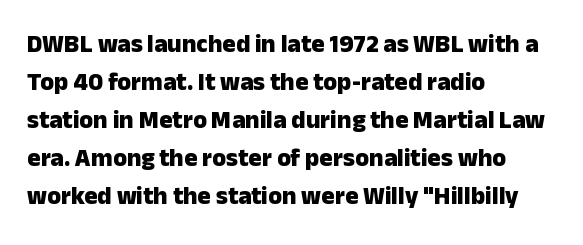
{"italic": "no", "bold": "yes", "underline": "no", "align": "left", "line_spacing": "normal", "line_spacing_ratio": 1.52, "letter_spacing": "normal", "letter_spacing_em": 0.0, "glyph_px": 25}
